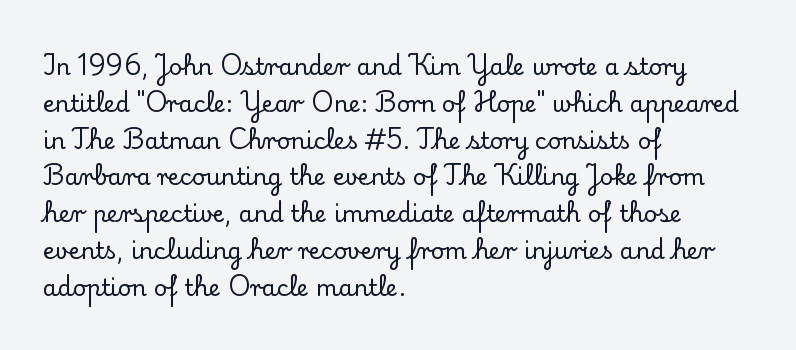
{"italic": "no", "underline": "no", "align": "left", "line_spacing": "normal", "line_spacing_ratio": 1.6, "letter_spacing": "normal", "letter_spacing_em": 0.0, "glyph_px": 23}
